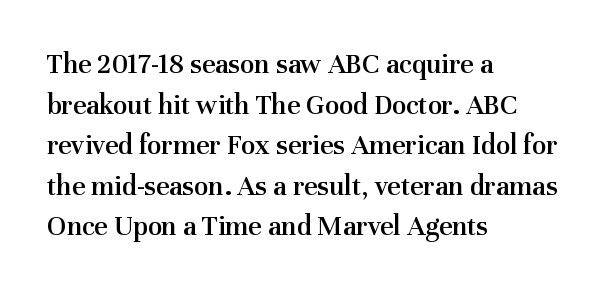
Q: Is the text bold? A: Semi-bold.
Q: Is the text italic (slanted)? A: No, it is upright.
Q: Is the typeface a serif or a sans-serif typeface? A: Serif.
Q: Is the text underlined? A: No.
Q: How is the paragraph aligned? A: Left-aligned.
Q: Is the spacing between letters normal or unusually wide? A: Normal.
Q: Is the spacing between lines tight, normal or loose? A: Normal.
Q: Width (condensed, normal, or wide)? A: Normal.
Q: Stroke contrast? A: Medium.
Q: x-height? A: Medium.
Q: Monospaced? A: No.
